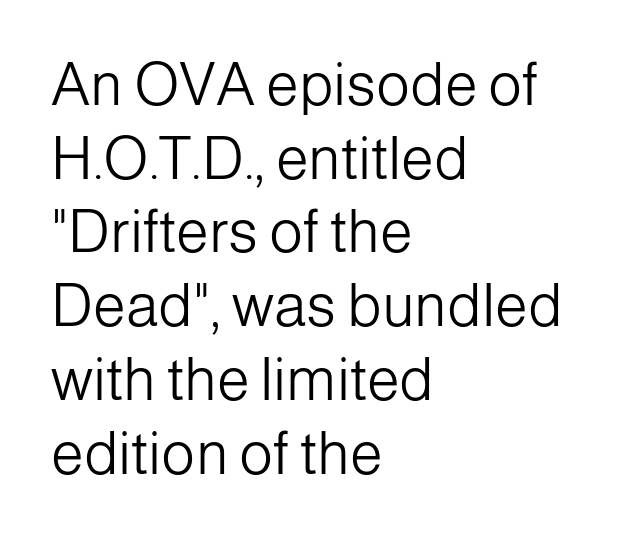
The image shows 59 px light sans-serif type, upright; set left-aligned, normal line spacing (1.25x), normal letter spacing, not underlined; low stroke contrast and a medium x-height.
